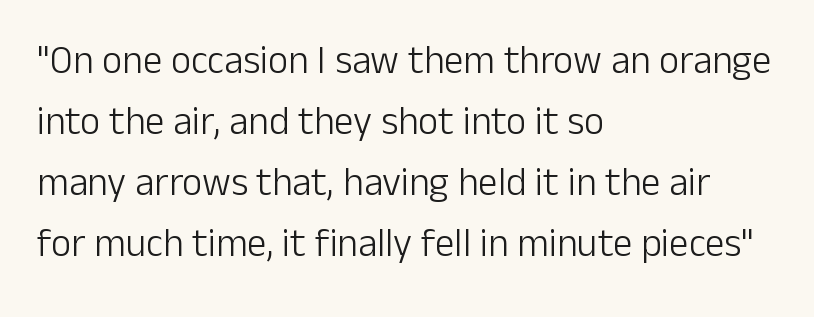
Q: Is the text bold? A: No.
Q: Is the text italic (slanted)? A: No, it is upright.
Q: Is the typeface a serif or a sans-serif typeface? A: Sans-serif.
Q: Is the text underlined? A: No.
Q: How is the paragraph aligned? A: Left-aligned.
Q: Is the spacing between letters normal or unusually wide? A: Normal.
Q: Is the spacing between lines tight, normal or loose? A: Normal.
Q: Width (condensed, normal, or wide)? A: Normal.
Q: Stroke contrast? A: Low.
Q: x-height? A: Medium.
Q: Monospaced? A: No.
